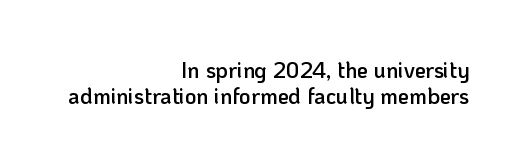
Inter-character spacing is left at the font's built-in metrics. The glyphs are unaccompanied by any horizontal stroke below them. Teacher's note: observe the even right margin — that is flush-right alignment. Does the weight exceed regular? Yes, but only to semibold. Characters remain perfectly vertical along every line.
